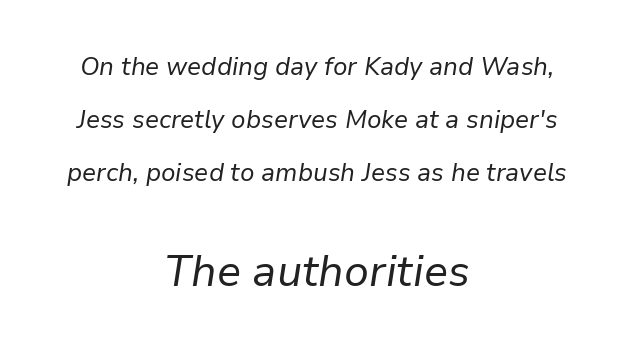
{"italic": "yes", "lean": "right", "slant_degrees": 9, "bold": "no", "weight": "regular", "width": "normal", "stroke_contrast": "low", "x_height": "medium", "monospaced": "no", "underline": "no", "align": "center", "line_spacing": "loose", "line_spacing_ratio": 2.12, "letter_spacing": "normal", "letter_spacing_em": 0.0, "larger_block": "second", "size_ratio": 1.72, "glyph_px": 43}
